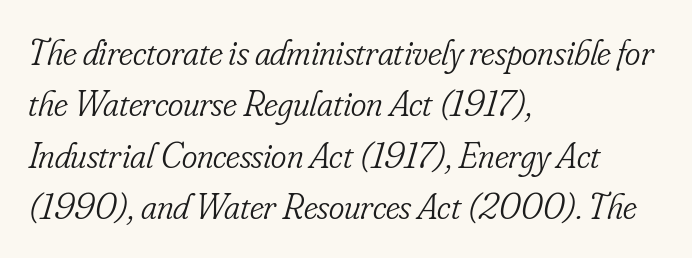
{"serif": "yes", "italic": "yes", "lean": "right", "slant_degrees": 16, "bold": "no", "weight": "light", "width": "condensed", "stroke_contrast": "low", "x_height": "small", "monospaced": "no", "underline": "no", "align": "left", "line_spacing": "normal", "line_spacing_ratio": 1.39, "letter_spacing": "normal", "letter_spacing_em": 0.0, "glyph_px": 37}
